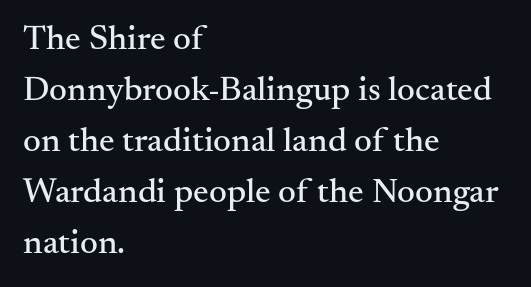
Vertical spacing — default. Plain, unruled lines of type. This sample has the flowing, uneven cadence of proportional lettering. A serif font was chosen for this passage. Unlike italic type, these characters show no tilt at all. Letter spacing: default.
